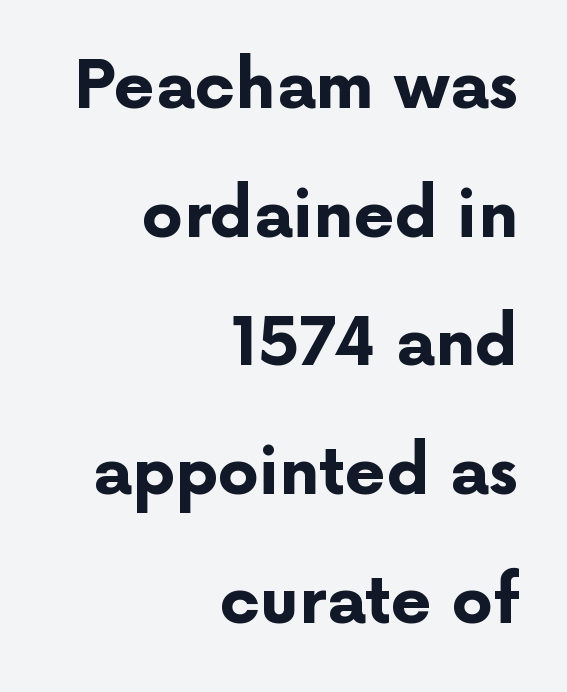
Q: Is the text bold? A: Yes.
Q: Is the text italic (slanted)? A: No, it is upright.
Q: Is the typeface a serif or a sans-serif typeface? A: Sans-serif.
Q: Is the text underlined? A: No.
Q: How is the paragraph aligned? A: Right-aligned.
Q: Is the spacing between letters normal or unusually wide? A: Normal.
Q: Is the spacing between lines tight, normal or loose? A: Loose.
Q: Width (condensed, normal, or wide)? A: Normal.
Q: Stroke contrast? A: Low.
Q: x-height? A: Medium.
Q: Monospaced? A: No.
